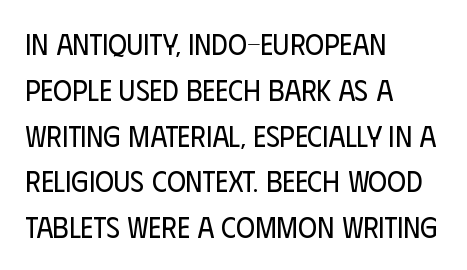
The image shows 29 px regular-weight, condensed sans-serif type, upright; set left-aligned, normal line spacing (1.58x), normal letter spacing, not underlined; low stroke contrast and a large x-height.
